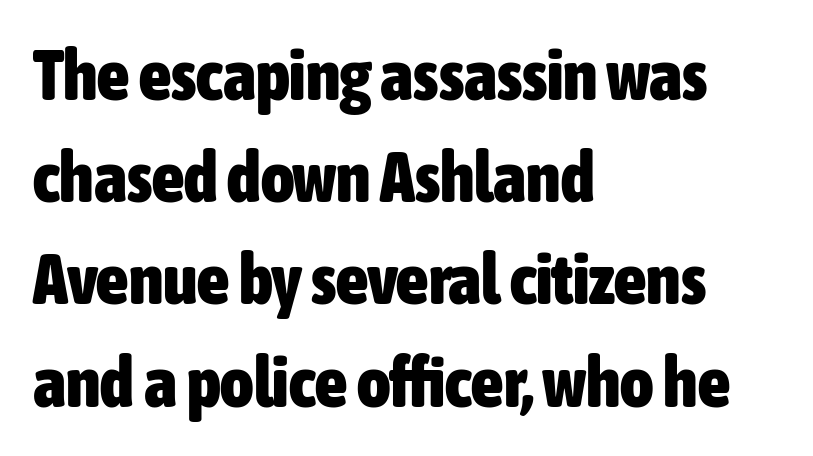
Q: Is the text bold? A: Yes.
Q: Is the text italic (slanted)? A: No, it is upright.
Q: Is the typeface a serif or a sans-serif typeface? A: Sans-serif.
Q: Is the text underlined? A: No.
Q: How is the paragraph aligned? A: Left-aligned.
Q: Is the spacing between letters normal or unusually wide? A: Normal.
Q: Is the spacing between lines tight, normal or loose? A: Normal.
Q: Width (condensed, normal, or wide)? A: Condensed.
Q: Stroke contrast? A: Low.
Q: x-height? A: Medium.
Q: Monospaced? A: No.
